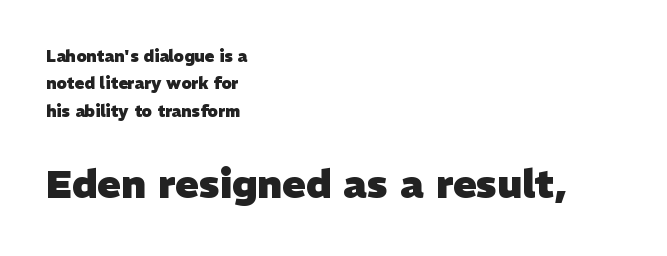
The image shows 39 px heavy sans-serif type; set left-aligned, line spacing 1.71x, normal letter spacing, not underlined; the second (bottom) block is 2.44x larger; low stroke contrast and a medium x-height.
